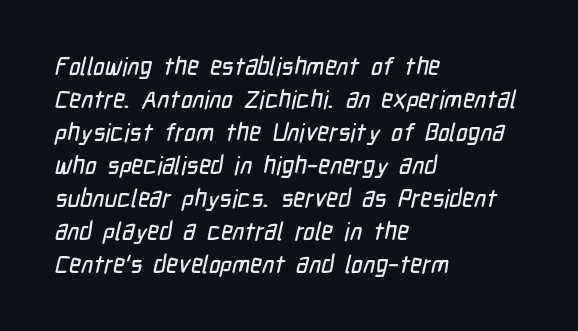
The image shows 25 px text type; set left-aligned, normal line spacing (1.32x), normal letter spacing, not underlined.
